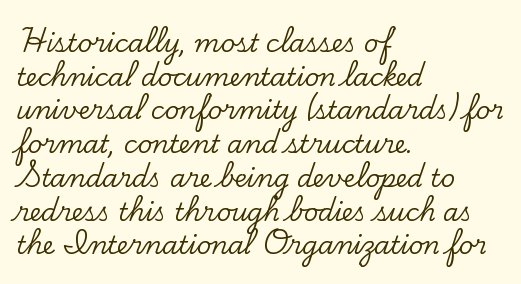
{"underline": "no", "align": "left", "line_spacing": "normal", "line_spacing_ratio": 1.35, "letter_spacing": "normal", "letter_spacing_em": 0.0, "glyph_px": 25}
